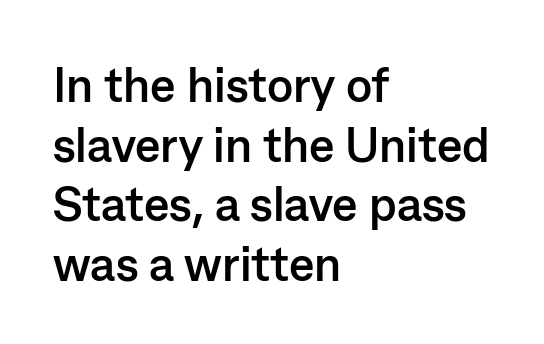
Q: Is the text bold? A: Yes.
Q: Is the text italic (slanted)? A: No, it is upright.
Q: Is the typeface a serif or a sans-serif typeface? A: Sans-serif.
Q: Is the text underlined? A: No.
Q: How is the paragraph aligned? A: Left-aligned.
Q: Is the spacing between letters normal or unusually wide? A: Normal.
Q: Width (condensed, normal, or wide)? A: Normal.
Q: Stroke contrast? A: Low.
Q: x-height? A: Medium.
Q: Monospaced? A: No.
